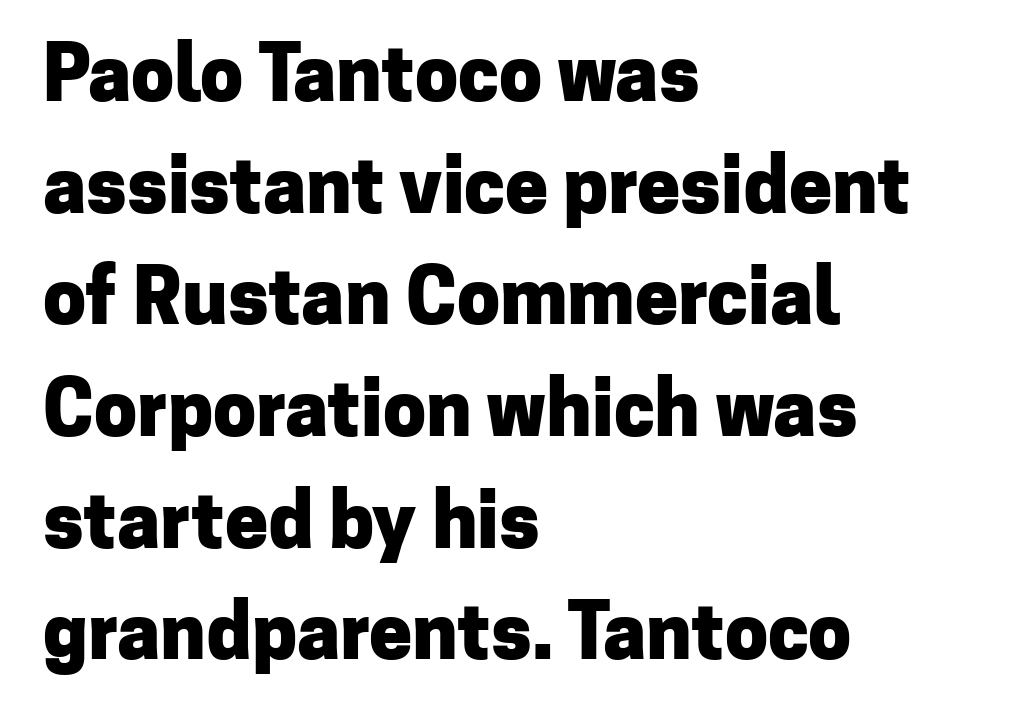
Q: Is the text bold? A: Yes.
Q: Is the text italic (slanted)? A: No, it is upright.
Q: Is the typeface a serif or a sans-serif typeface? A: Sans-serif.
Q: Is the text underlined? A: No.
Q: How is the paragraph aligned? A: Left-aligned.
Q: Is the spacing between letters normal or unusually wide? A: Normal.
Q: Is the spacing between lines tight, normal or loose? A: Normal.
Q: Width (condensed, normal, or wide)? A: Normal.
Q: Stroke contrast? A: Low.
Q: x-height? A: Medium.
Q: Monospaced? A: No.
